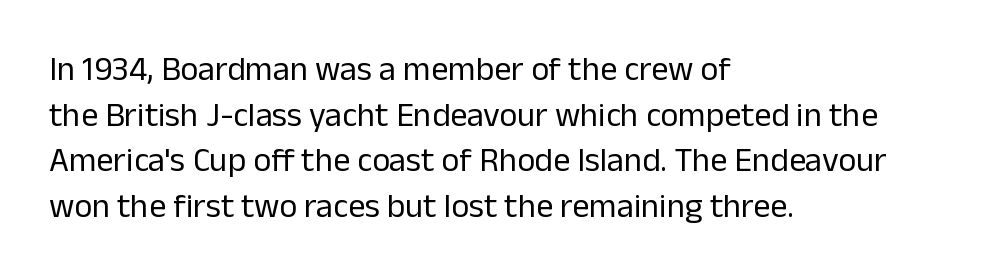
{"serif": "no", "italic": "no", "bold": "no", "weight": "regular", "width": "normal", "stroke_contrast": "low", "x_height": "medium", "monospaced": "no", "underline": "no", "align": "left", "line_spacing": "normal", "line_spacing_ratio": 1.34, "letter_spacing": "normal", "letter_spacing_em": 0.0, "glyph_px": 34}
